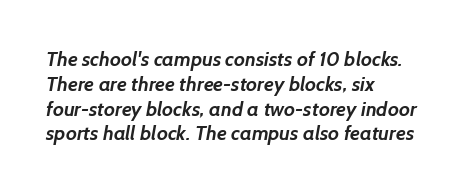
Caption: standard tracking, unaltered. Descenders hang freely into open space. Caption: multi-line text, flush left, ragged right. Chunky letters — that's bold for sure.
